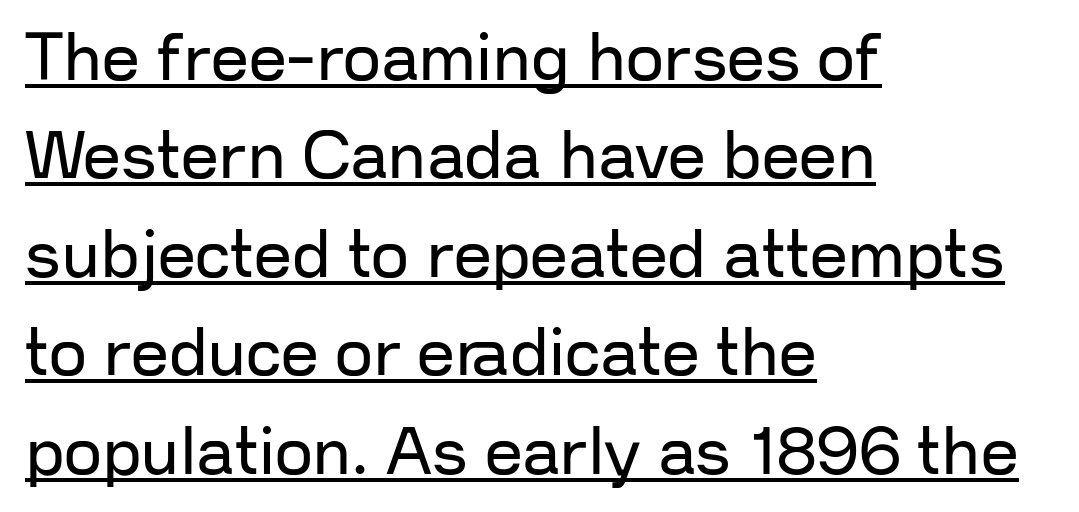
Successive baselines arrive at the customary interval. Look at the bottom of the vertical strokes: they stop flat, with no serifs. This rendering uses left alignment, leaving the right contour irregular. Note the varied advance widths — an 'i' is clearly narrower than an 'm'.
